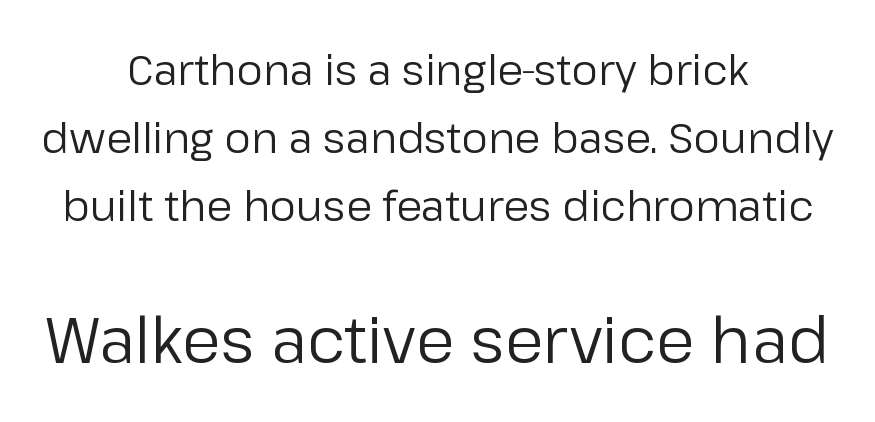
{"serif": "no", "italic": "no", "bold": "no", "weight": "regular", "width": "normal", "stroke_contrast": "low", "x_height": "medium", "monospaced": "no", "underline": "no", "align": "center", "line_spacing": "normal", "line_spacing_ratio": 1.62, "letter_spacing": "normal", "letter_spacing_em": 0.0, "larger_block": "second", "size_ratio": 1.5, "glyph_px": 63}
